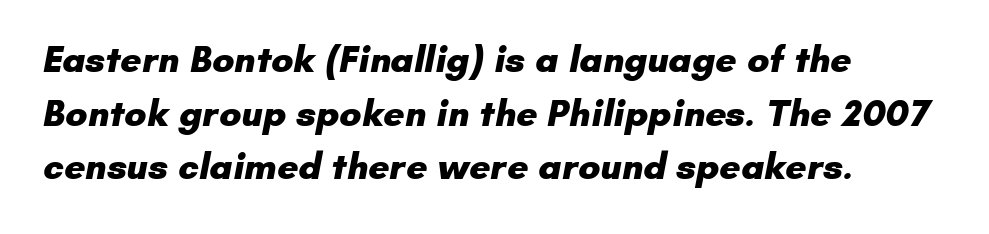
The image shows 37 px heavy sans-serif type; set left-aligned, normal line spacing (1.45x), normal letter spacing, not underlined; low stroke contrast and a small x-height.
